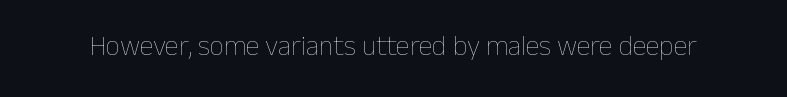
{"italic": "no", "bold": "no", "weight": "thin", "width": "normal", "stroke_contrast": "low", "x_height": "medium", "monospaced": "no", "underline": "no", "letter_spacing": "normal", "letter_spacing_em": 0.0, "glyph_px": 28}
